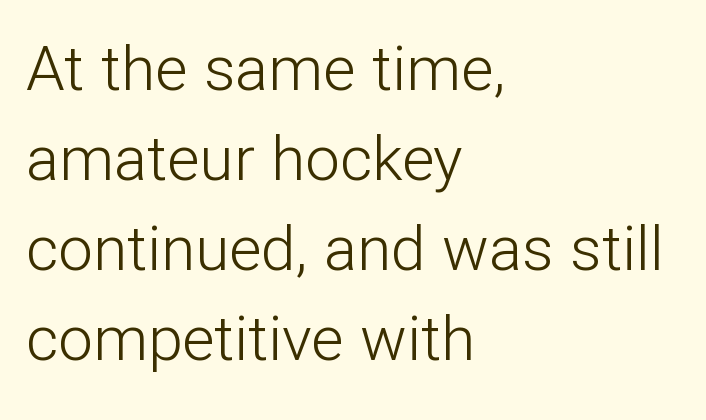
The image shows 62 px light sans-serif type, upright; set left-aligned, normal line spacing (1.45x), normal letter spacing, not underlined; low stroke contrast and a medium x-height.
